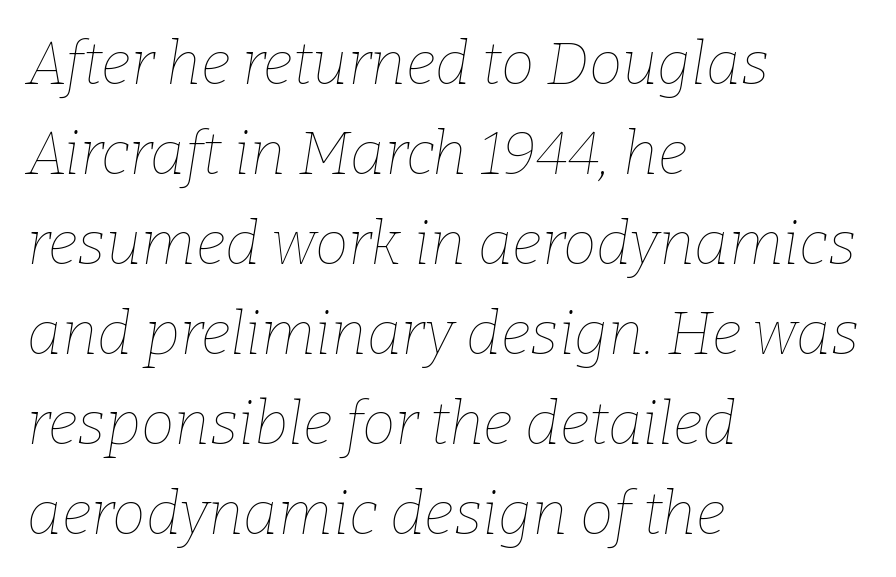
The image shows 60 px thin type, italic (leaning right); set left-aligned, normal line spacing (1.5x), normal letter spacing, not underlined; low stroke contrast and a medium x-height.
